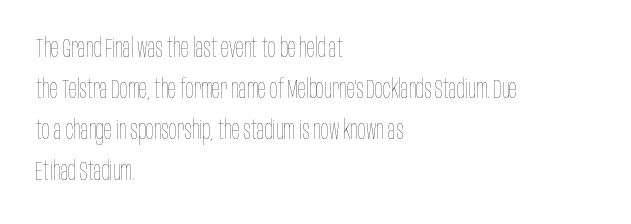
The image shows 26 px text type, upright; set left-aligned, normal line spacing (1.58x), normal letter spacing, not underlined.
